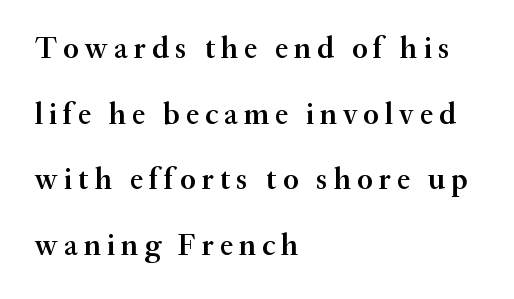
Q: Is the text bold? A: Semi-bold.
Q: Is the text italic (slanted)? A: No, it is upright.
Q: Is the typeface a serif or a sans-serif typeface? A: Serif.
Q: Is the text underlined? A: No.
Q: How is the paragraph aligned? A: Left-aligned.
Q: Is the spacing between letters normal or unusually wide? A: Unusually wide.
Q: Is the spacing between lines tight, normal or loose? A: Loose.
Q: Width (condensed, normal, or wide)? A: Normal.
Q: Stroke contrast? A: Medium.
Q: x-height? A: Small.
Q: Monospaced? A: No.
